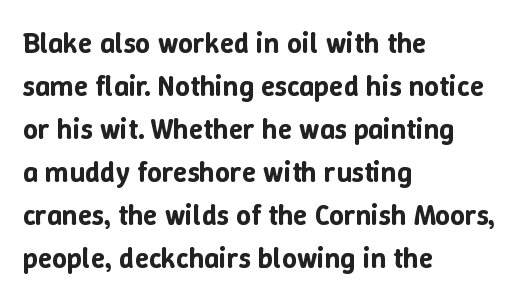
The image shows 29 px text type, upright; set left-aligned, normal line spacing (1.48x), normal letter spacing, not underlined; low stroke contrast and a medium x-height.
